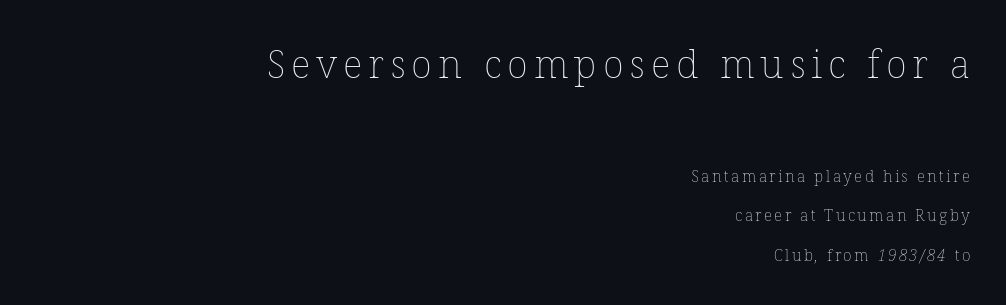
{"bold": "no", "weight": "thin", "width": "normal", "stroke_contrast": "low", "x_height": "medium", "monospaced": "no", "underline": "no", "align": "right", "line_spacing": "loose", "line_spacing_ratio": 2.47, "larger_block": "first", "size_ratio": 2.44, "glyph_px": 39}
